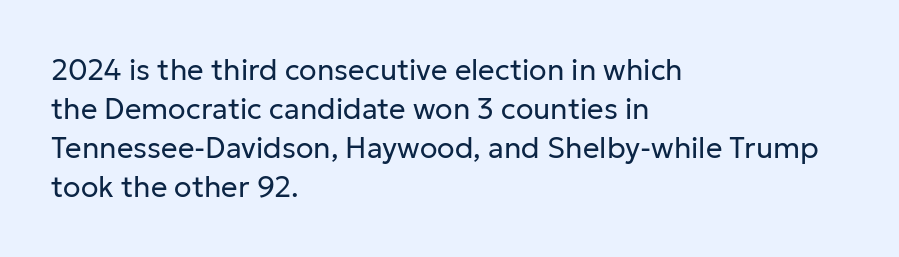
{"serif": "no", "italic": "no", "bold": "no", "weight": "regular", "width": "normal", "stroke_contrast": "low", "x_height": "medium", "monospaced": "no", "underline": "no", "align": "left", "line_spacing": "normal", "line_spacing_ratio": 1.35, "letter_spacing": "normal", "letter_spacing_em": 0.0, "glyph_px": 29}
